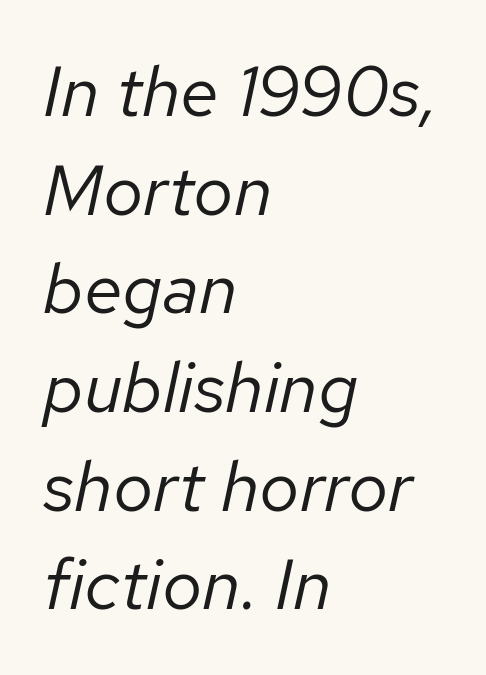
{"italic": "yes", "lean": "right", "slant_degrees": 12, "bold": "no", "weight": "regular", "width": "normal", "stroke_contrast": "low", "x_height": "medium", "monospaced": "no", "underline": "no", "align": "left", "line_spacing": "normal", "line_spacing_ratio": 1.39, "letter_spacing": "normal", "letter_spacing_em": 0.0, "glyph_px": 71}
